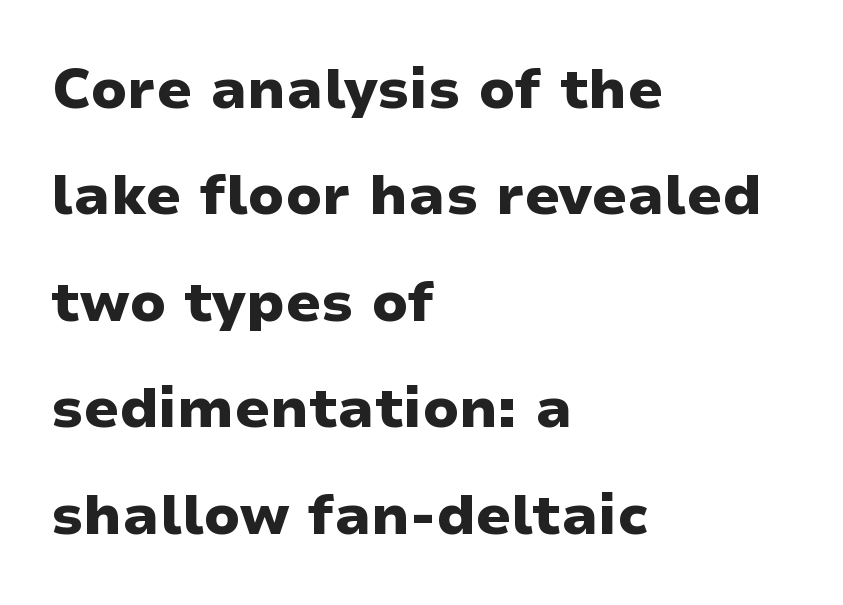
{"serif": "no", "italic": "no", "bold": "yes", "weight": "heavy", "width": "wide", "stroke_contrast": "low", "x_height": "medium", "monospaced": "no", "underline": "no", "align": "left", "line_spacing": "loose", "line_spacing_ratio": 1.9, "letter_spacing": "normal", "letter_spacing_em": 0.0, "glyph_px": 56}
